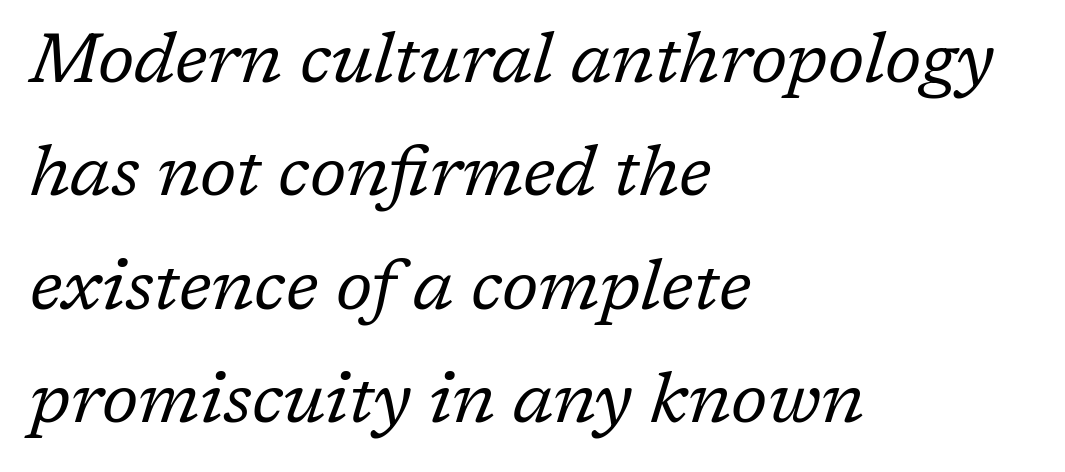
Q: Is the text bold? A: No.
Q: Is the text italic (slanted)? A: Yes, it leans right by about 17 degrees.
Q: Is the typeface a serif or a sans-serif typeface? A: Serif.
Q: Is the text underlined? A: No.
Q: How is the paragraph aligned? A: Left-aligned.
Q: Is the spacing between letters normal or unusually wide? A: Normal.
Q: Is the spacing between lines tight, normal or loose? A: Normal.
Q: Width (condensed, normal, or wide)? A: Normal.
Q: Stroke contrast? A: Low.
Q: x-height? A: Medium.
Q: Monospaced? A: No.
